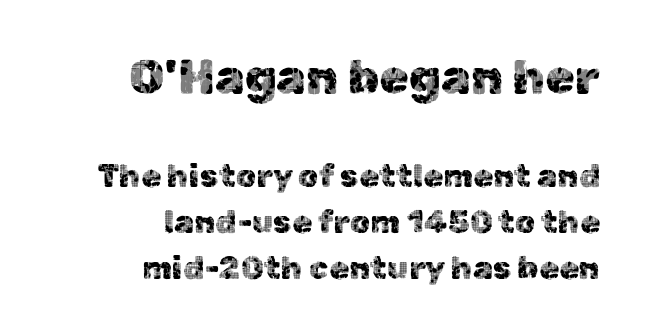
{"serif": "no", "italic": "no", "width": "normal", "x_height": "medium", "monospaced": "no", "underline": "no", "align": "right", "line_spacing": "normal", "line_spacing_ratio": 1.44, "letter_spacing": "normal", "letter_spacing_em": 0.0, "larger_block": "first", "size_ratio": 1.5, "glyph_px": 48}
